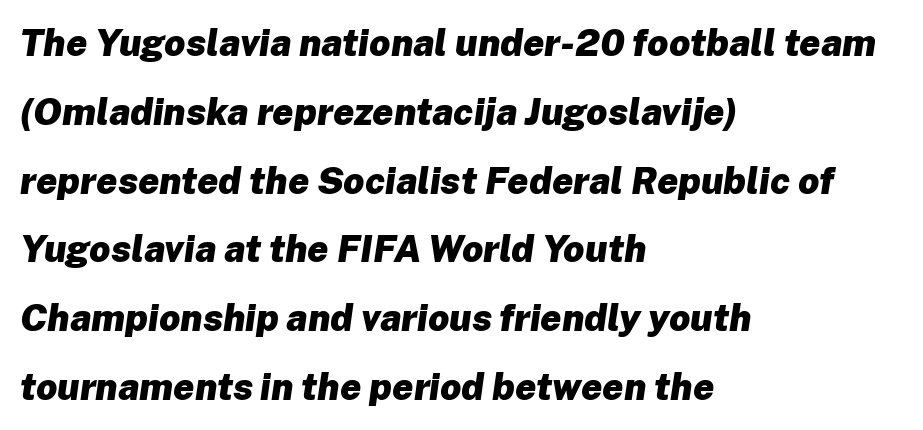
{"italic": "yes", "lean": "right", "slant_degrees": 8, "bold": "yes", "weight": "heavy", "width": "normal", "stroke_contrast": "low", "x_height": "medium", "monospaced": "no", "underline": "no", "align": "left", "line_spacing_ratio": 1.86, "letter_spacing": "normal", "letter_spacing_em": 0.0, "glyph_px": 37}
